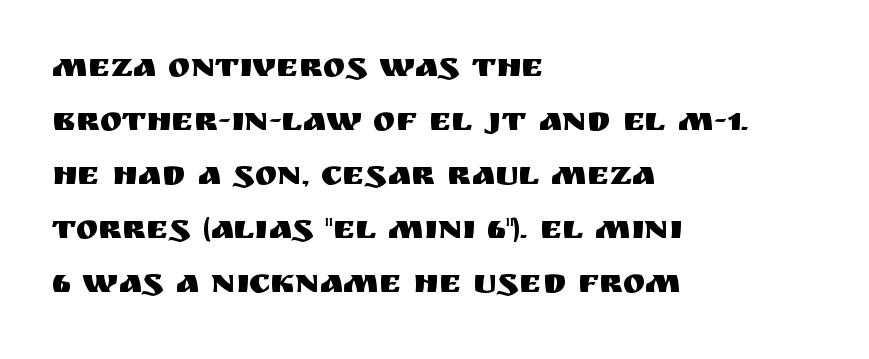
The image shows 34 px sans-serif type, upright; set left-aligned, normal line spacing (1.59x), normal letter spacing, not underlined; medium stroke contrast and a large x-height.
